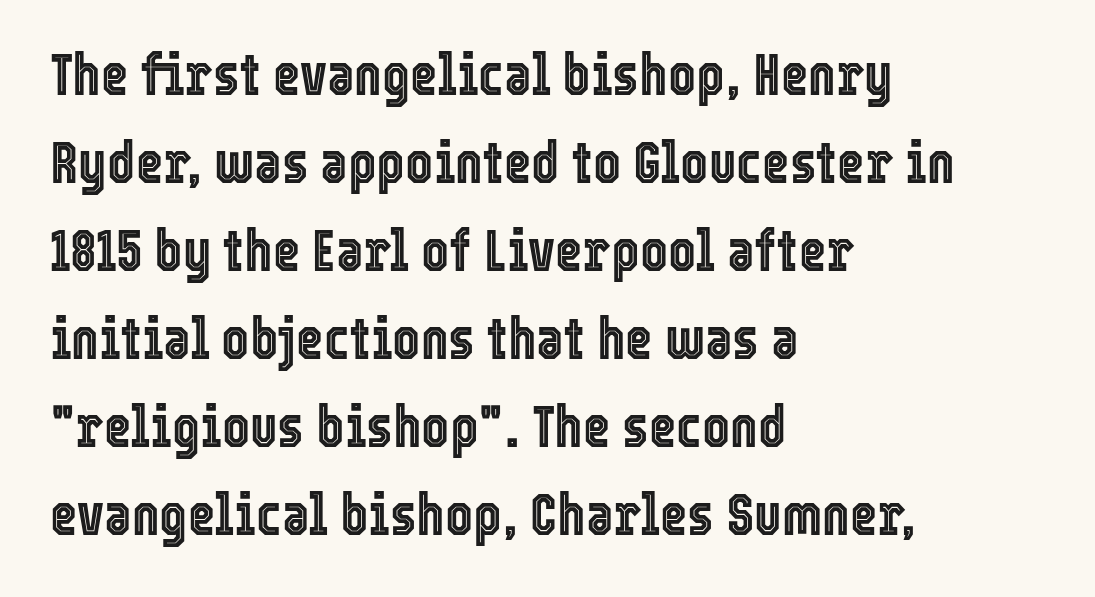
Q: Is the text italic (slanted)? A: No, it is upright.
Q: Is the text underlined? A: No.
Q: How is the paragraph aligned? A: Left-aligned.
Q: Is the spacing between letters normal or unusually wide? A: Normal.
Q: Is the spacing between lines tight, normal or loose? A: Normal.
Q: Width (condensed, normal, or wide)? A: Condensed.
Q: x-height? A: Medium.
Q: Monospaced? A: No.
